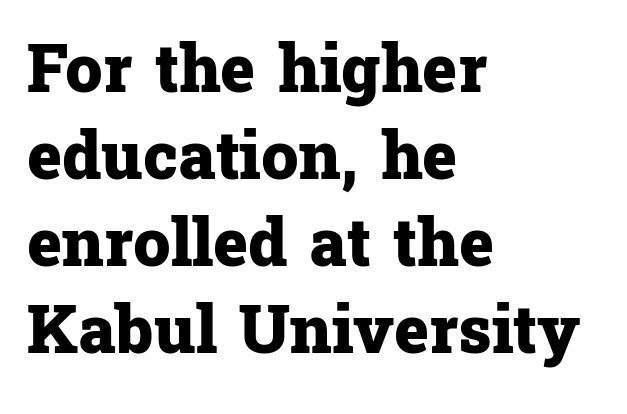
Q: Is the text bold? A: Yes.
Q: Is the text italic (slanted)? A: No, it is upright.
Q: Is the typeface a serif or a sans-serif typeface? A: Serif.
Q: Is the text underlined? A: No.
Q: How is the paragraph aligned? A: Left-aligned.
Q: Is the spacing between letters normal or unusually wide? A: Normal.
Q: Is the spacing between lines tight, normal or loose? A: Normal.
Q: Width (condensed, normal, or wide)? A: Normal.
Q: Stroke contrast? A: Low.
Q: x-height? A: Medium.
Q: Monospaced? A: No.
